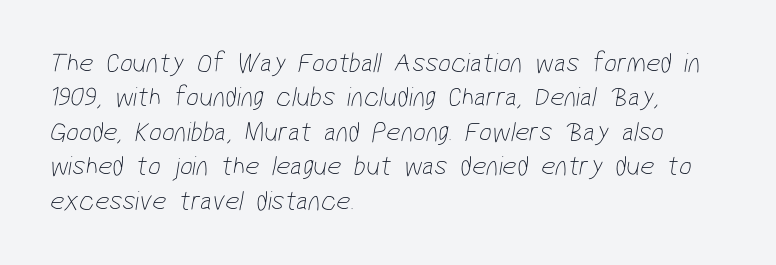
The image shows 28 px thin, condensed sans-serif type; set left-aligned, line spacing 1.23x, normal letter spacing, not underlined; low stroke contrast and a medium x-height.
